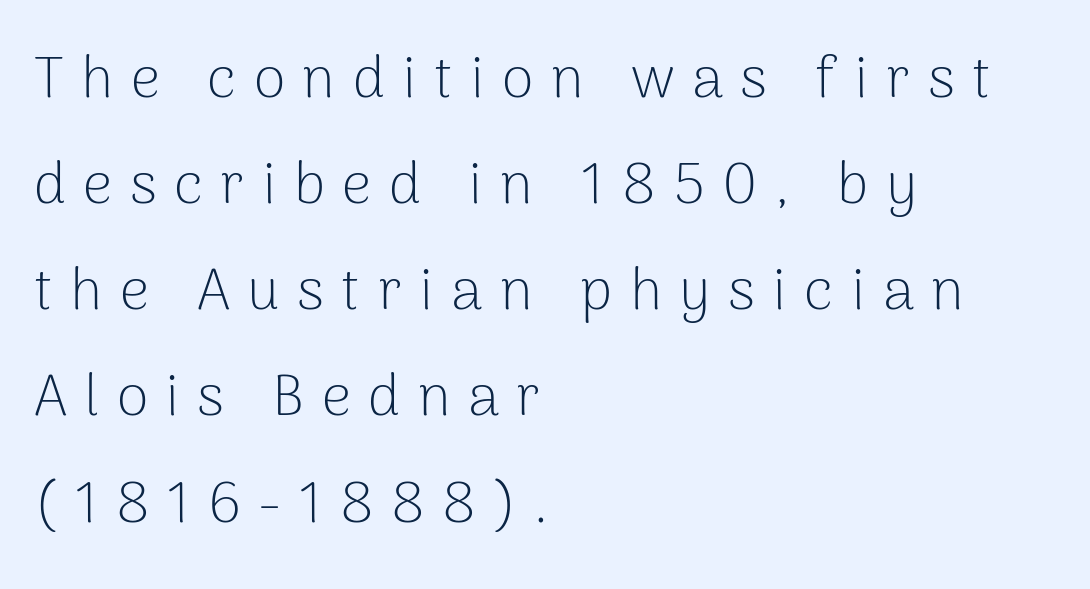
{"serif": "no", "italic": "no", "bold": "no", "weight": "light", "width": "normal", "stroke_contrast": "low", "x_height": "medium", "monospaced": "no", "underline": "no", "align": "left", "line_spacing_ratio": 1.83, "letter_spacing": "wide", "letter_spacing_em": 0.3, "glyph_px": 58}
